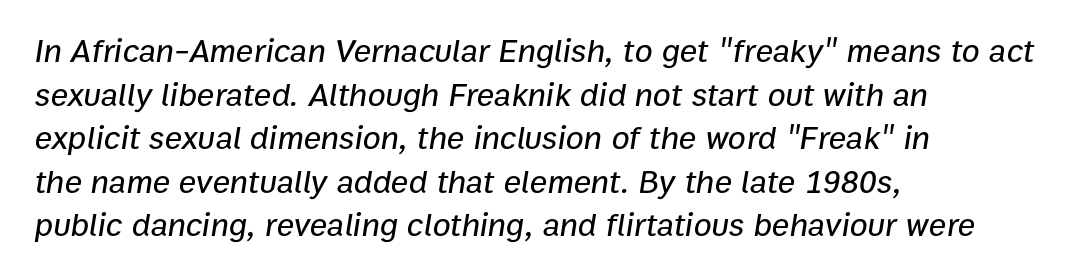
{"italic": "yes", "lean": "right", "slant_degrees": 9, "width": "normal", "stroke_contrast": "low", "x_height": "medium", "monospaced": "no", "underline": "no", "align": "left", "line_spacing": "normal", "line_spacing_ratio": 1.32, "letter_spacing": "normal", "letter_spacing_em": 0.0, "glyph_px": 33}
